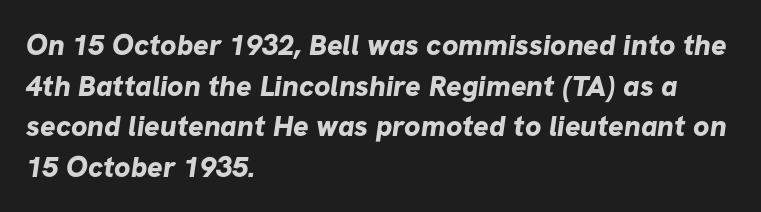
Q: Is the text bold? A: Yes.
Q: Is the typeface a serif or a sans-serif typeface? A: Sans-serif.
Q: Is the text underlined? A: No.
Q: How is the paragraph aligned? A: Left-aligned.
Q: Is the spacing between letters normal or unusually wide? A: Normal.
Q: Is the spacing between lines tight, normal or loose? A: Normal.
Q: Width (condensed, normal, or wide)? A: Normal.
Q: Stroke contrast? A: Low.
Q: x-height? A: Medium.
Q: Monospaced? A: No.
